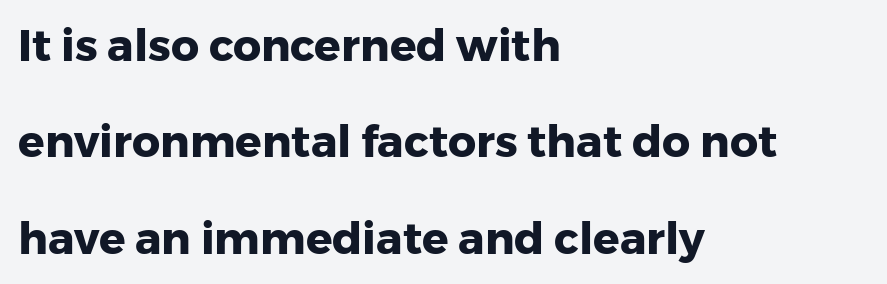
Q: Is the text bold? A: Yes.
Q: Is the text italic (slanted)? A: No, it is upright.
Q: Is the typeface a serif or a sans-serif typeface? A: Sans-serif.
Q: Is the text underlined? A: No.
Q: How is the paragraph aligned? A: Left-aligned.
Q: Is the spacing between letters normal or unusually wide? A: Normal.
Q: Is the spacing between lines tight, normal or loose? A: Loose.
Q: Width (condensed, normal, or wide)? A: Normal.
Q: Stroke contrast? A: Low.
Q: x-height? A: Medium.
Q: Monospaced? A: No.
